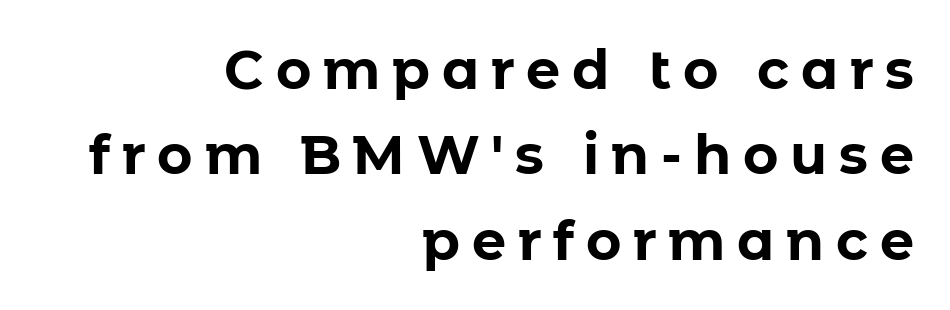
{"serif": "no", "italic": "no", "bold": "yes", "weight": "bold", "width": "normal", "stroke_contrast": "low", "x_height": "medium", "monospaced": "no", "underline": "no", "align": "right", "line_spacing": "normal", "line_spacing_ratio": 1.58, "letter_spacing": "wide", "letter_spacing_em": 0.22, "glyph_px": 54}
